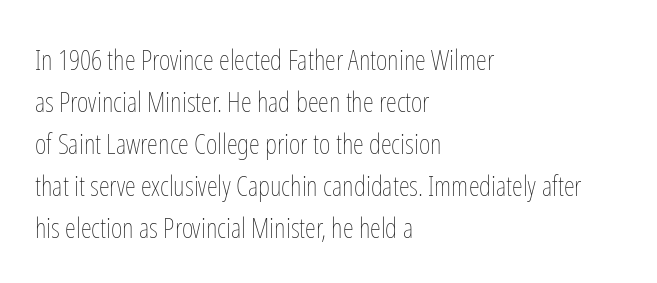
The image shows 28 px thin, condensed type, upright; set left-aligned, normal line spacing (1.5x), normal letter spacing, not underlined; low stroke contrast and a medium x-height.
